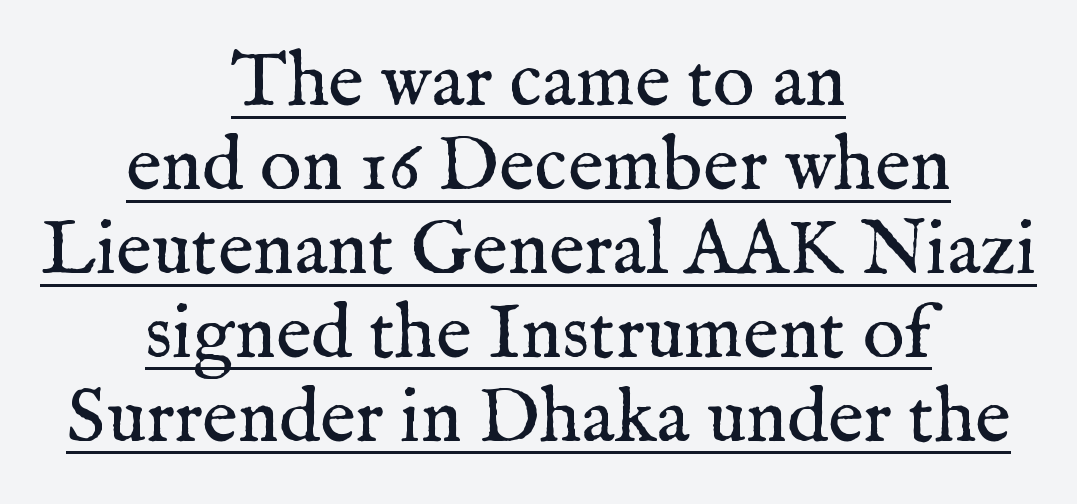
Q: Is the text bold? A: No.
Q: Is the text italic (slanted)? A: No, it is upright.
Q: Is the typeface a serif or a sans-serif typeface? A: Serif.
Q: Is the text underlined? A: Yes.
Q: How is the paragraph aligned? A: Centered.
Q: Is the spacing between letters normal or unusually wide? A: Normal.
Q: Is the spacing between lines tight, normal or loose? A: Tight.
Q: Width (condensed, normal, or wide)? A: Normal.
Q: Stroke contrast? A: Medium.
Q: x-height? A: Medium.
Q: Monospaced? A: No.
